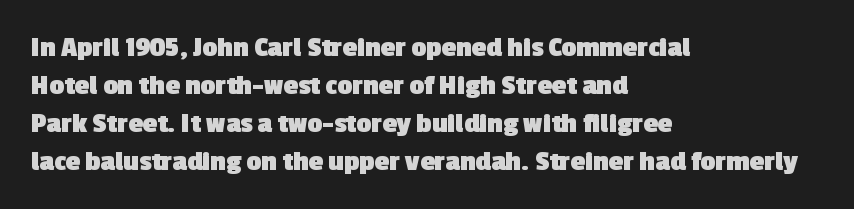
{"serif": "no", "bold": "yes", "weight": "heavy", "width": "normal", "x_height": "medium", "monospaced": "no", "underline": "no", "align": "left", "line_spacing": "normal", "line_spacing_ratio": 1.31, "letter_spacing": "normal", "letter_spacing_em": 0.0, "glyph_px": 29}
